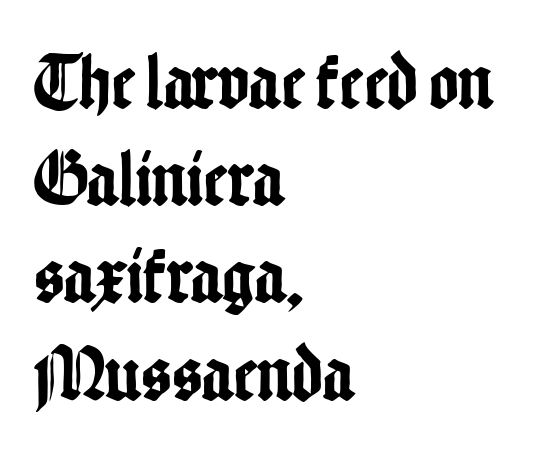
Q: Is the text italic (slanted)? A: No, it is upright.
Q: Is the typeface a serif or a sans-serif typeface? A: Sans-serif.
Q: Is the text underlined? A: No.
Q: How is the paragraph aligned? A: Left-aligned.
Q: Is the spacing between letters normal or unusually wide? A: Normal.
Q: Width (condensed, normal, or wide)? A: Condensed.
Q: Stroke contrast? A: Low.
Q: x-height? A: Medium.
Q: Monospaced? A: No.
